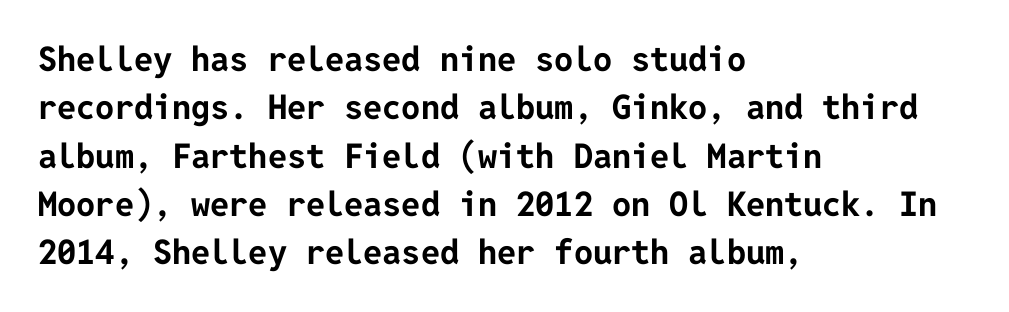
{"serif": "no", "italic": "no", "bold": "yes", "weight": "bold", "width": "normal", "stroke_contrast": "low", "x_height": "medium", "underline": "no", "align": "left", "line_spacing": "normal", "line_spacing_ratio": 1.42, "letter_spacing": "normal", "letter_spacing_em": 0.0, "glyph_px": 34}
